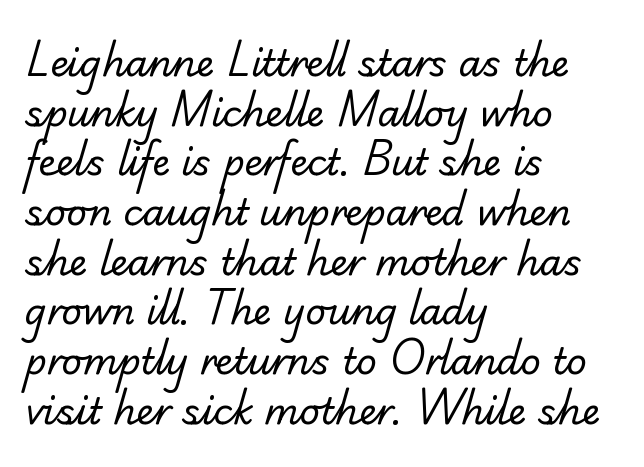
{"serif": "yes", "bold": "no", "weight": "regular", "width": "normal", "stroke_contrast": "low", "x_height": "small", "monospaced": "no", "underline": "no", "align": "left", "line_spacing": "normal", "line_spacing_ratio": 1.38, "letter_spacing": "normal", "letter_spacing_em": 0.0, "glyph_px": 36}
